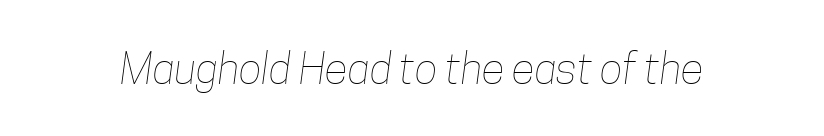
The image shows 43 px thin, condensed type; set normal letter spacing, not underlined; low stroke contrast and a medium x-height.
